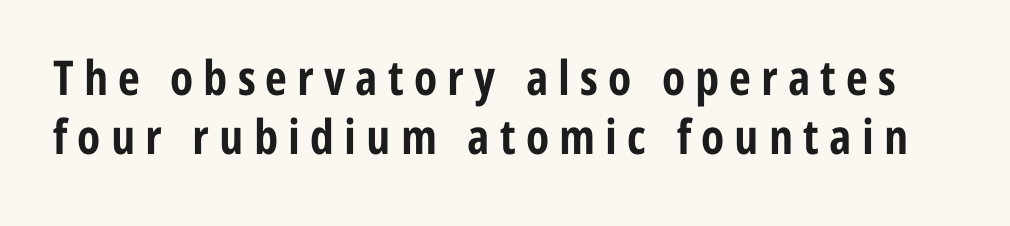
{"serif": "no", "italic": "no", "bold": "yes", "weight": "bold", "width": "condensed", "stroke_contrast": "low", "x_height": "medium", "monospaced": "no", "underline": "no", "line_spacing_ratio": 1.23, "letter_spacing": "wide", "letter_spacing_em": 0.21, "glyph_px": 48}
